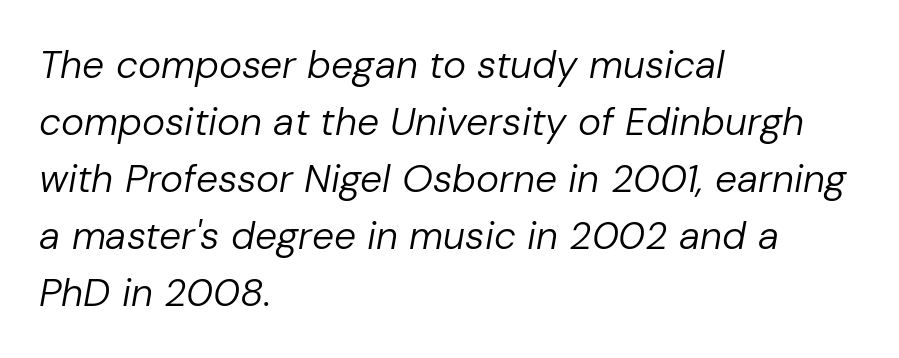
Q: Is the text bold? A: No.
Q: Is the text italic (slanted)? A: Yes, it leans right by about 10 degrees.
Q: Is the text underlined? A: No.
Q: How is the paragraph aligned? A: Left-aligned.
Q: Is the spacing between letters normal or unusually wide? A: Normal.
Q: Is the spacing between lines tight, normal or loose? A: Normal.
Q: Width (condensed, normal, or wide)? A: Normal.
Q: Stroke contrast? A: Low.
Q: x-height? A: Medium.
Q: Monospaced? A: No.
